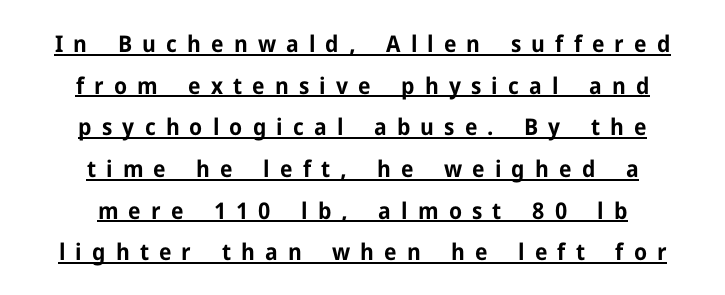
Q: Is the text bold? A: Yes.
Q: Is the text italic (slanted)? A: No, it is upright.
Q: Is the text underlined? A: Yes.
Q: How is the paragraph aligned? A: Centered.
Q: Is the spacing between letters normal or unusually wide? A: Unusually wide.
